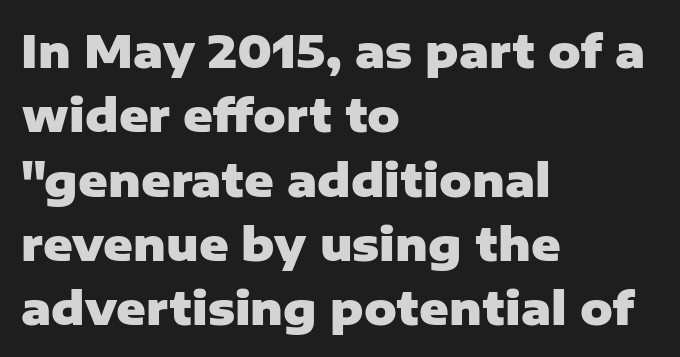
The image shows 45 px heavy sans-serif type, upright; set left-aligned, normal line spacing (1.43x), normal letter spacing, not underlined; low stroke contrast and a medium x-height.
